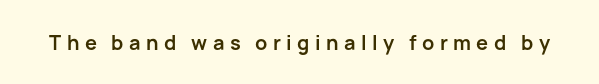
Q: Is the text bold? A: Yes.
Q: Is the text italic (slanted)? A: No, it is upright.
Q: Is the text underlined? A: No.
Q: Is the spacing between letters normal or unusually wide? A: Unusually wide.
